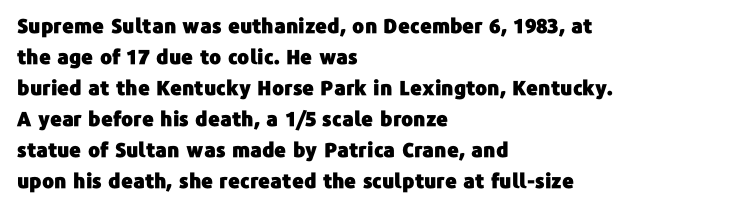
The image shows 20 px text type, upright; set left-aligned, normal line spacing (1.55x), normal letter spacing, not underlined.
